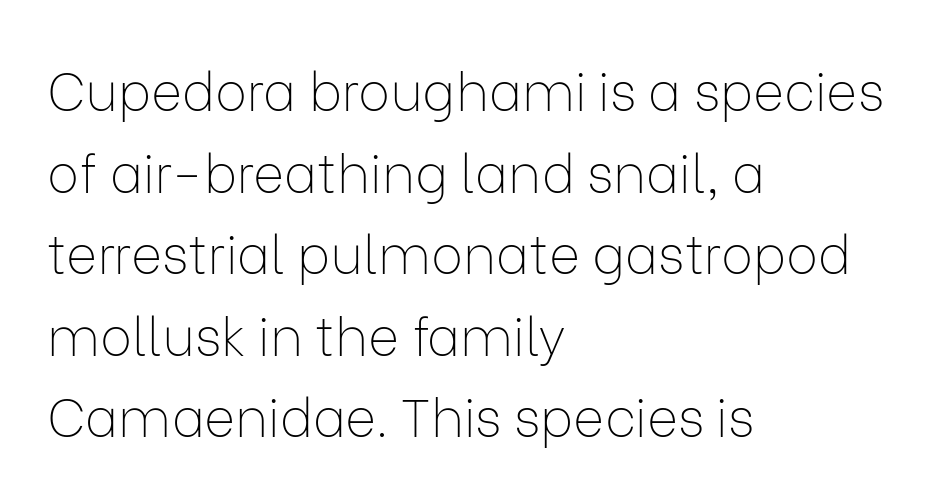
The image shows 53 px thin sans-serif type, upright; set left-aligned, normal line spacing (1.54x), normal letter spacing, not underlined; low stroke contrast and a medium x-height.
